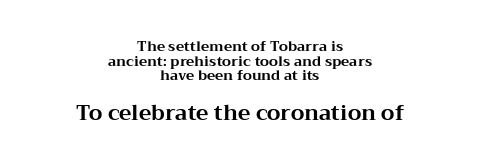
Q: Is the text bold? A: Yes.
Q: Is the text italic (slanted)? A: No, it is upright.
Q: Is the text underlined? A: No.
Q: How is the paragraph aligned? A: Centered.
Q: Is the spacing between letters normal or unusually wide? A: Normal.
Q: Is the spacing between lines tight, normal or loose? A: Tight.
Q: Which block of text is set in a larger size, the first (top) or the second (bottom)? A: The second (bottom) one.
